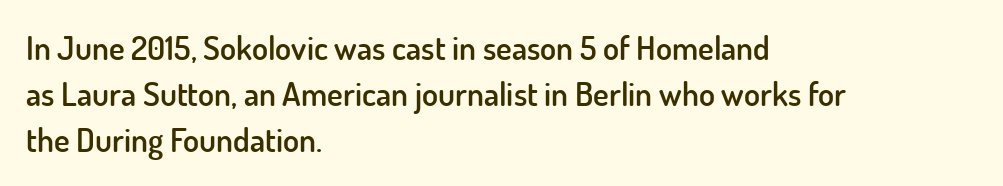
{"serif": "no", "italic": "no", "bold": "semi", "weight": "semibold", "width": "normal", "stroke_contrast": "low", "x_height": "small", "monospaced": "no", "underline": "no", "align": "left", "line_spacing": "normal", "line_spacing_ratio": 1.39, "letter_spacing": "normal", "letter_spacing_em": 0.0, "glyph_px": 33}
